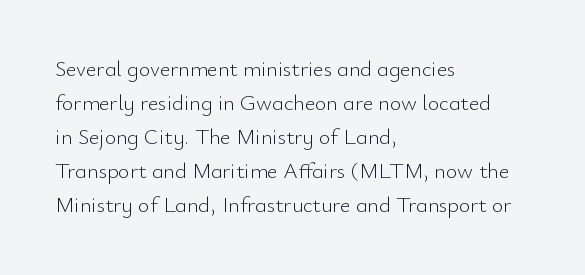
{"italic": "no", "bold": "no", "underline": "no", "align": "left", "line_spacing": "normal", "line_spacing_ratio": 1.55, "letter_spacing": "normal", "letter_spacing_em": 0.0, "glyph_px": 22}
